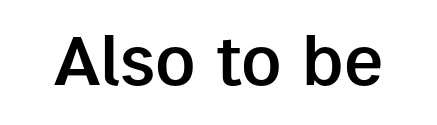
Q: Is the text bold? A: Semi-bold.
Q: Is the text italic (slanted)? A: No, it is upright.
Q: Is the typeface a serif or a sans-serif typeface? A: Sans-serif.
Q: Is the text underlined? A: No.
Q: Is the spacing between letters normal or unusually wide? A: Normal.
Q: Width (condensed, normal, or wide)? A: Normal.
Q: Stroke contrast? A: Low.
Q: x-height? A: Medium.
Q: Monospaced? A: No.
